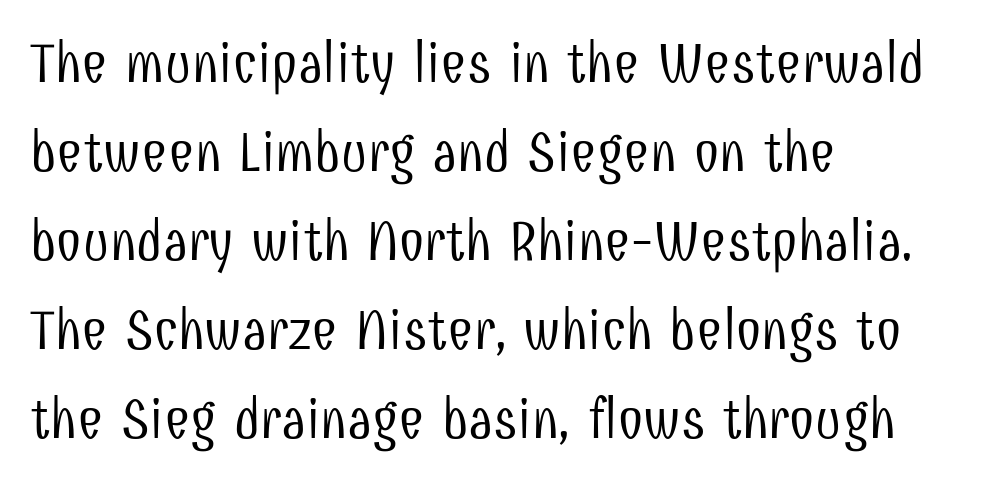
{"serif": "no", "italic": "no", "bold": "no", "weight": "light", "width": "condensed", "stroke_contrast": "low", "x_height": "medium", "monospaced": "no", "underline": "no", "align": "left", "line_spacing": "normal", "line_spacing_ratio": 1.56, "letter_spacing": "normal", "letter_spacing_em": 0.0, "glyph_px": 57}
